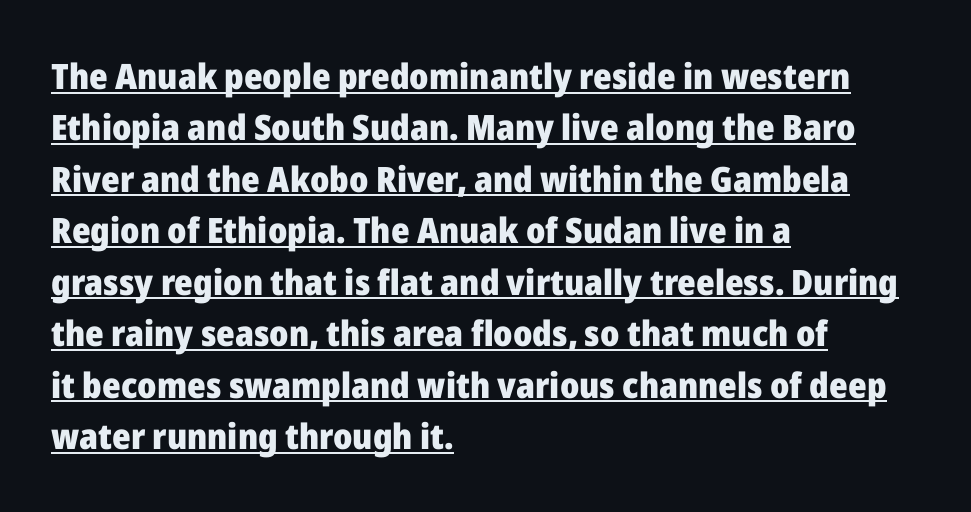
The image shows 35 px heavy sans-serif type, upright; set left-aligned, normal line spacing (1.47x), normal letter spacing, underlined; low stroke contrast and a medium x-height.
